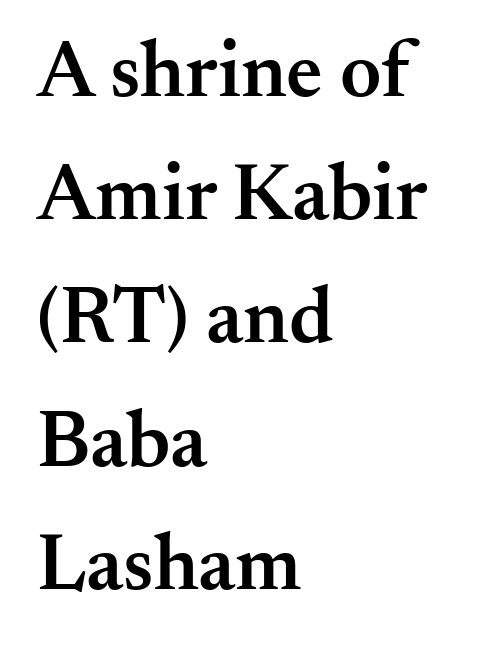
Is this a fixed-width face? No — the glyphs have proportional, varying widths. Slightly chunky letters — semibold, I'd say, not full bold. Quick note: interline space is typical. The letters stand straight up with perfectly vertical stems.
